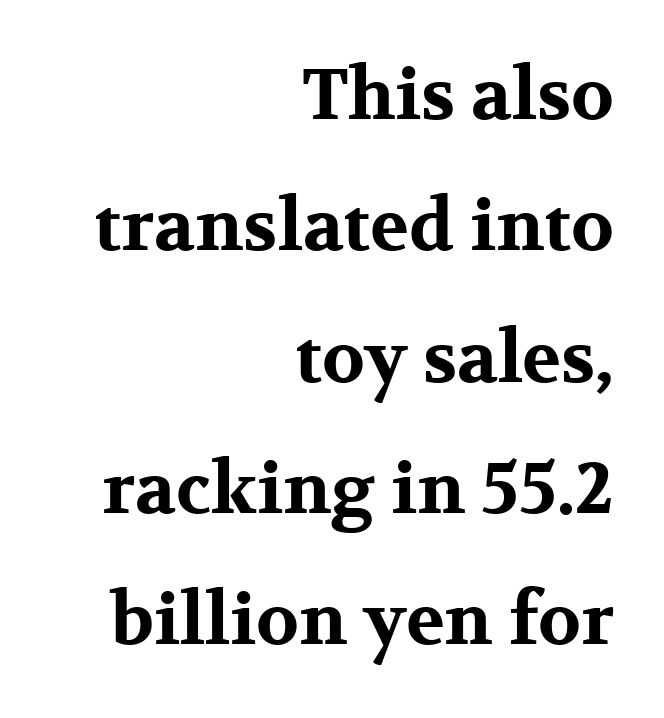
Strong, thick strokes mark this as bold type. Each letter keeps its own natural width here, so spacing adapts to shape. Ordinary non-slanted type is in use. Has an underline been added? It has not. The gaps between neighbouring characters are ordinary and unremarkable.
